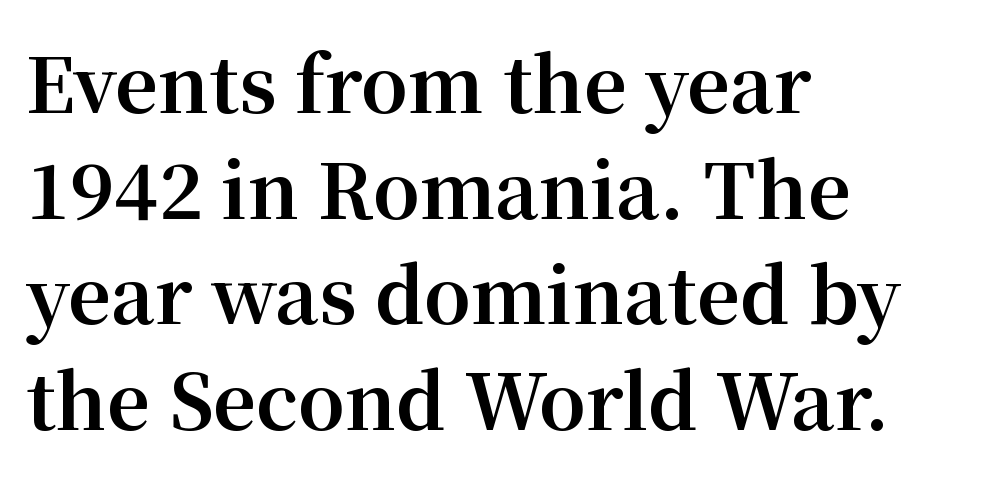
Character widths vary here, with narrow letters taking less room than wide ones. No extra tracking has been applied to these lines. Layout note: lines flush left. The designer left line spacing at the default. In terms of weight, the rendering is a true, heavy bold.
